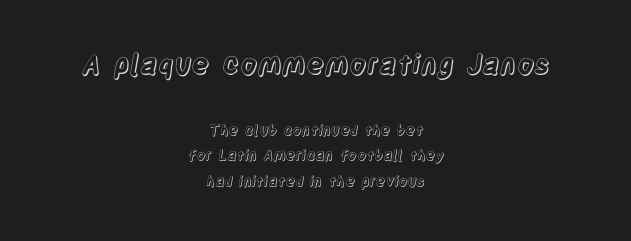
{"underline": "no", "align": "center", "line_spacing_ratio": 1.85, "letter_spacing": "normal", "letter_spacing_em": 0.0, "larger_block": "first", "size_ratio": 1.93, "glyph_px": 27}
